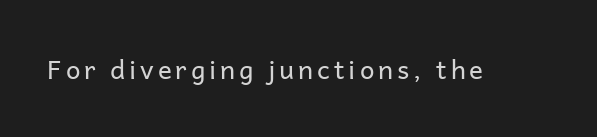
{"italic": "no", "bold": "no", "underline": "no", "glyph_px": 26}
